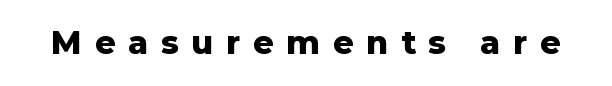
How are the letters spaced? Widely, with obvious added tracking. Plain, unruled lines of type. These lines are rendered in a variable-pitch font. Examine the stroke ends and you'll find no serifs. Strokes here are thick enough to call this a true bold.
